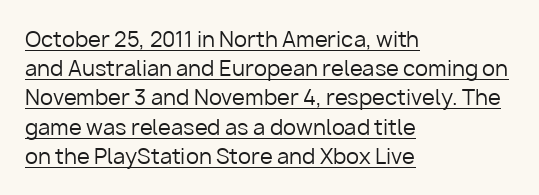
Style check: upright. If you drew a ruler down the left edge, every line would touch it. Each new line begins a customary step beneath the previous one. No chunkiness to these letters — they're not bold. The rendering keeps characters at their native spacing. The lettering is marked with a stroke running underneath it.
